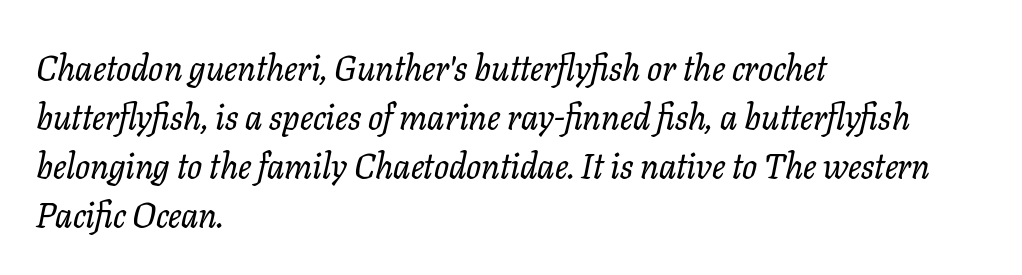
The face used here is seriffed, in the tradition of book romans. Do the characters align in a grid? No, the font is proportional. Look at the tracking — it's just the regular setting, nothing added. This rendering uses left alignment, leaving the right contour irregular.
